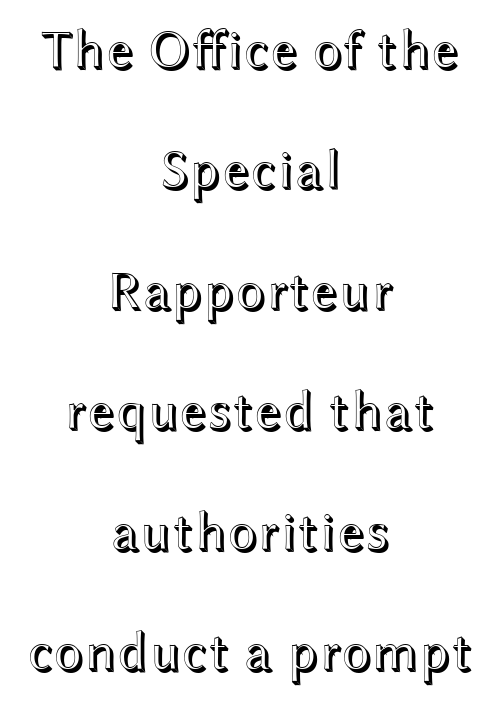
The image shows 55 px wide type, upright; set centered, loose line spacing (2.19x), normal letter spacing, not underlined; a medium x-height.
